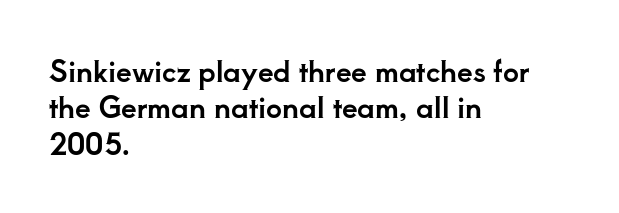
{"serif": "yes", "italic": "no", "width": "normal", "stroke_contrast": "low", "x_height": "small", "monospaced": "no", "underline": "no", "align": "left", "line_spacing": "normal", "line_spacing_ratio": 1.3, "letter_spacing": "normal", "letter_spacing_em": 0.0, "glyph_px": 28}
